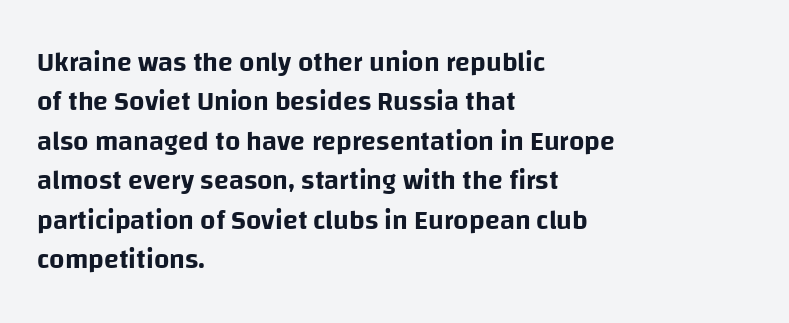
Q: Is the text italic (slanted)? A: No, it is upright.
Q: Is the text underlined? A: No.
Q: How is the paragraph aligned? A: Left-aligned.
Q: Is the spacing between letters normal or unusually wide? A: Normal.
Q: Is the spacing between lines tight, normal or loose? A: Normal.
